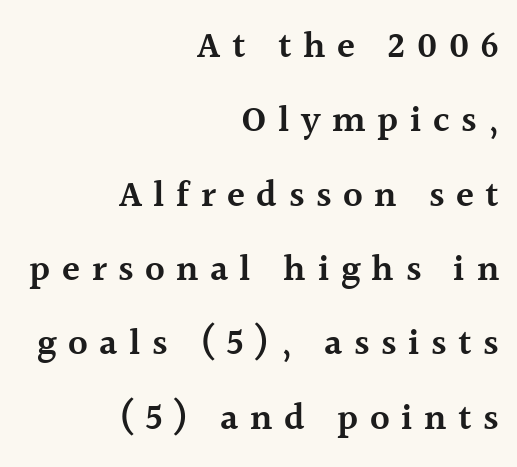
The image shows 37 px semibold serif type, upright; set right-aligned, loose line spacing (2.01x), unusually wide letter spacing (+0.31 em), not underlined; a medium x-height.
